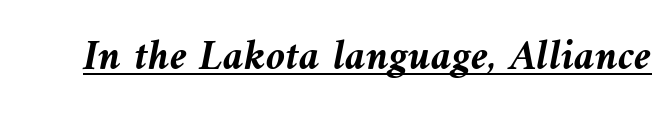
The image shows 44 px semibold type, italic (leaning left); set normal letter spacing, underlined; medium stroke contrast and a medium x-height.
